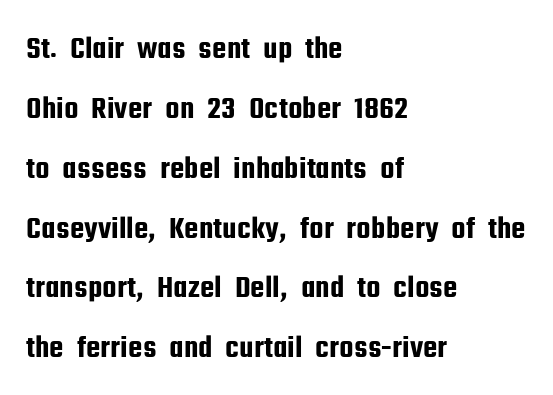
Q: Is the text italic (slanted)? A: No, it is upright.
Q: Is the typeface a serif or a sans-serif typeface? A: Sans-serif.
Q: Is the text underlined? A: No.
Q: How is the paragraph aligned? A: Left-aligned.
Q: Is the spacing between letters normal or unusually wide? A: Normal.
Q: Width (condensed, normal, or wide)? A: Condensed.
Q: Stroke contrast? A: Low.
Q: x-height? A: Medium.
Q: Monospaced? A: No.
